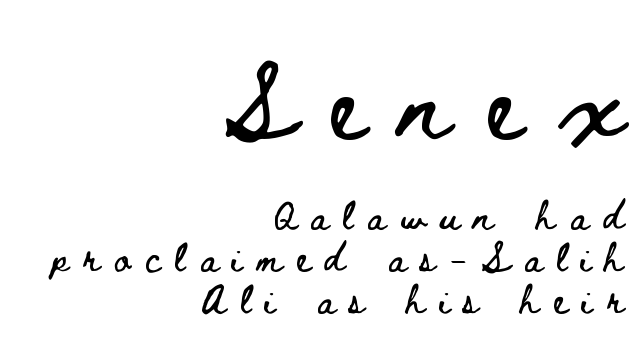
Notice how the passage keeps a crisp vertical edge on the right only. Do the characters align in a grid? No, the font is proportional. The gaps between neighbouring characters are conspicuously large. Each new line begins a customary step beneath the previous one.
